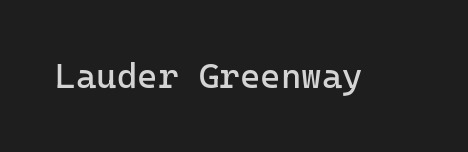
The image shows 35 px regular-weight sans-serif type, upright, monospaced; set normal letter spacing, not underlined; low stroke contrast and a medium x-height.
